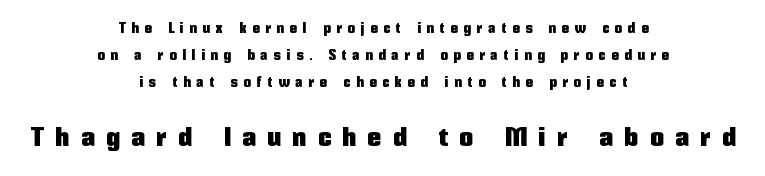
Whoever set this chose breathing room over compactness in the vertical rhythm. Beneath every word, the page is bare. Teacher's note: observe the equal gaps on both sides — that is centered alignment. This sample uses expanded letter spacing, leaving extra air between glyphs. Style check: upright. Block two is the big one; block one sits smaller above it.
